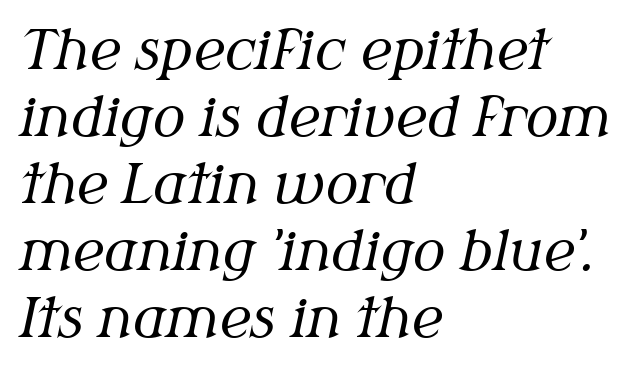
The image shows 54 px regular-weight serif type, italic (leaning right); set left-aligned, line spacing 1.24x, normal letter spacing, not underlined; medium stroke contrast and a medium x-height.
